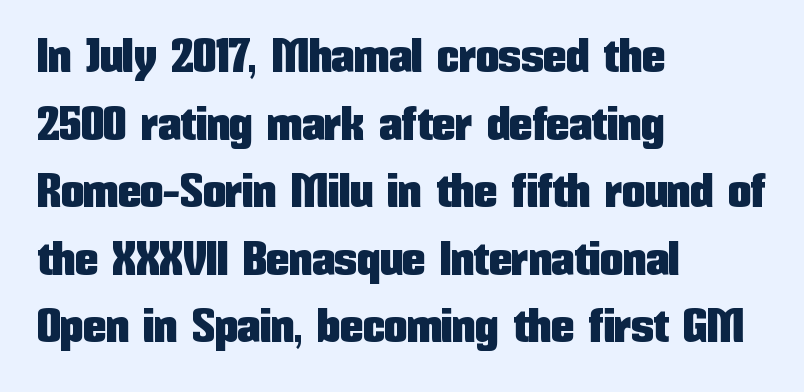
The image shows 46 px condensed sans-serif type, upright; set left-aligned, normal line spacing (1.47x), normal letter spacing, not underlined; low stroke contrast and a medium x-height.
